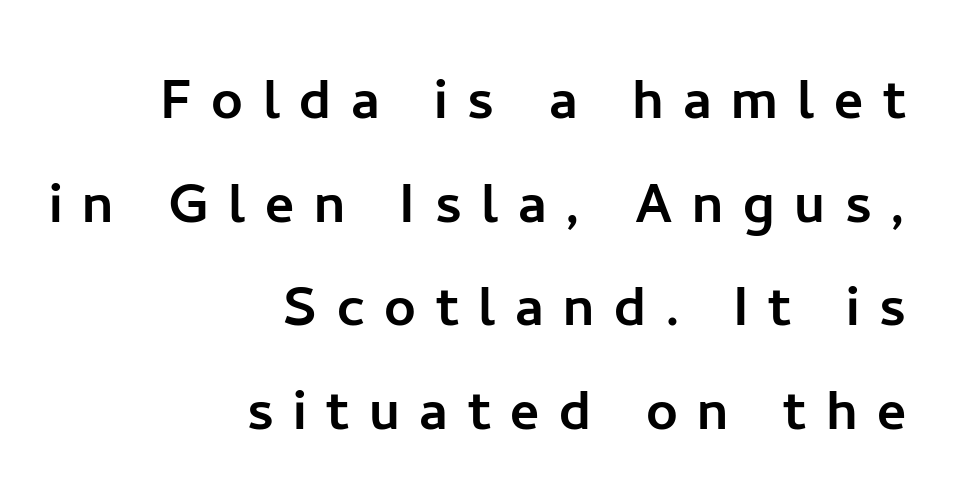
Q: Is the text italic (slanted)? A: No, it is upright.
Q: Is the typeface a serif or a sans-serif typeface? A: Sans-serif.
Q: Is the text underlined? A: No.
Q: How is the paragraph aligned? A: Right-aligned.
Q: Is the spacing between letters normal or unusually wide? A: Unusually wide.
Q: Is the spacing between lines tight, normal or loose? A: Normal.
Q: Width (condensed, normal, or wide)? A: Normal.
Q: Stroke contrast? A: Low.
Q: x-height? A: Medium.
Q: Monospaced? A: No.
